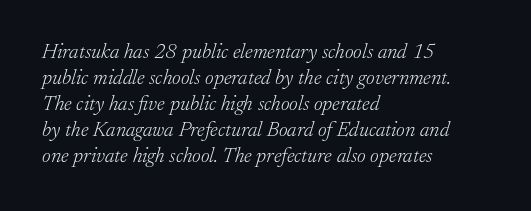
{"italic": "yes", "lean": "right", "slant_degrees": 17, "bold": "no", "underline": "no", "align": "left", "line_spacing_ratio": 1.24, "letter_spacing": "normal", "letter_spacing_em": 0.0, "glyph_px": 21}
